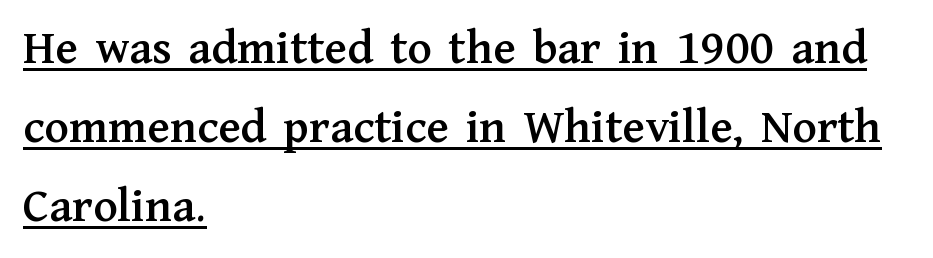
A typesetter would call this zero additional tracking. Reading down the block, your eye returns to a fixed left position each line. The lettering stays uniformly vertical, giving the passage a roman look. The font family rendered here belongs to the serif group.
